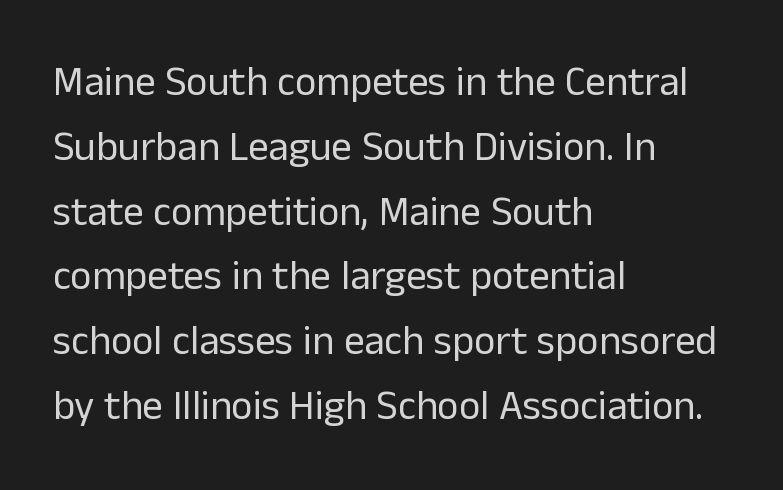
Q: Is the text bold? A: No.
Q: Is the text italic (slanted)? A: No, it is upright.
Q: Is the typeface a serif or a sans-serif typeface? A: Sans-serif.
Q: Is the text underlined? A: No.
Q: How is the paragraph aligned? A: Left-aligned.
Q: Is the spacing between letters normal or unusually wide? A: Normal.
Q: Is the spacing between lines tight, normal or loose? A: Normal.
Q: Width (condensed, normal, or wide)? A: Normal.
Q: Stroke contrast? A: Low.
Q: x-height? A: Medium.
Q: Monospaced? A: No.
